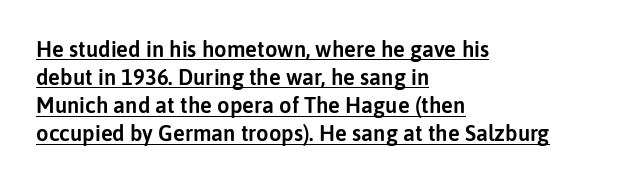
{"italic": "no", "underline": "yes", "align": "left", "line_spacing": "normal", "line_spacing_ratio": 1.28, "letter_spacing": "normal", "letter_spacing_em": 0.0, "glyph_px": 22}
